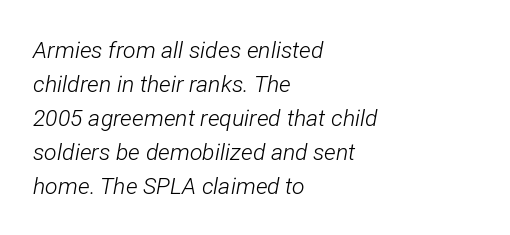
A light-to-regular cut is what we see here. Look at the tracking — it's just the regular setting, nothing added. Is the type slanted? Yes — the strokes lean at a clear angle. Horizontal bands of white between lines are of average thickness. Every row of glyphs begins at an identical x-position on the left.
